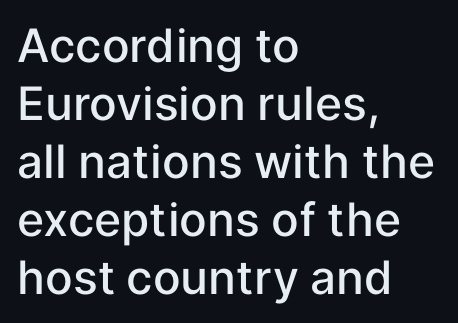
Q: Is the text bold? A: Semi-bold.
Q: Is the text italic (slanted)? A: No, it is upright.
Q: Is the typeface a serif or a sans-serif typeface? A: Sans-serif.
Q: Is the text underlined? A: No.
Q: How is the paragraph aligned? A: Left-aligned.
Q: Is the spacing between letters normal or unusually wide? A: Normal.
Q: Is the spacing between lines tight, normal or loose? A: Normal.
Q: Width (condensed, normal, or wide)? A: Normal.
Q: Stroke contrast? A: Low.
Q: x-height? A: Medium.
Q: Monospaced? A: No.
